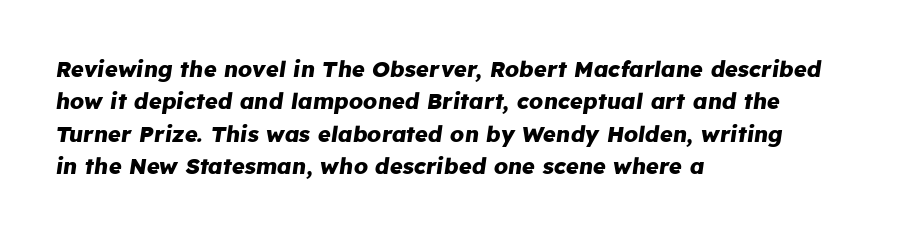
{"italic": "yes", "lean": "right", "slant_degrees": 8, "bold": "yes", "underline": "no", "align": "left", "line_spacing": "normal", "line_spacing_ratio": 1.47, "letter_spacing": "normal", "letter_spacing_em": 0.0, "glyph_px": 22}
